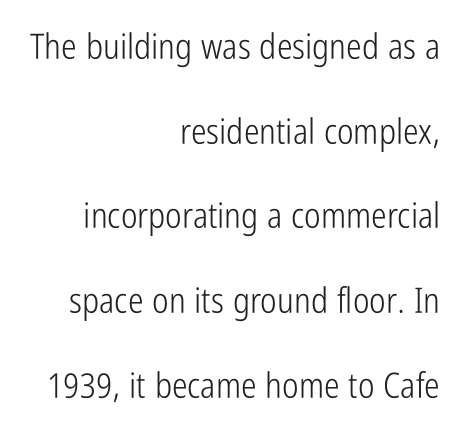
The rendering uses natural spacing where letterforms have individual widths. Stroke terminals: plain, sans-serif. Where is the straight margin? On the right. Successive baselines arrive slowly, with a big drop between each.
